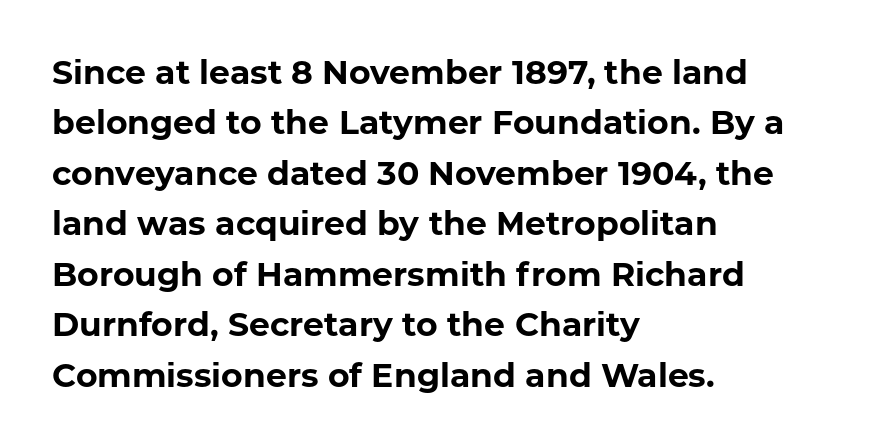
Q: Is the text bold? A: Yes.
Q: Is the text italic (slanted)? A: No, it is upright.
Q: Is the typeface a serif or a sans-serif typeface? A: Sans-serif.
Q: Is the text underlined? A: No.
Q: How is the paragraph aligned? A: Left-aligned.
Q: Is the spacing between letters normal or unusually wide? A: Normal.
Q: Is the spacing between lines tight, normal or loose? A: Normal.
Q: Width (condensed, normal, or wide)? A: Normal.
Q: Stroke contrast? A: Low.
Q: x-height? A: Medium.
Q: Monospaced? A: No.
